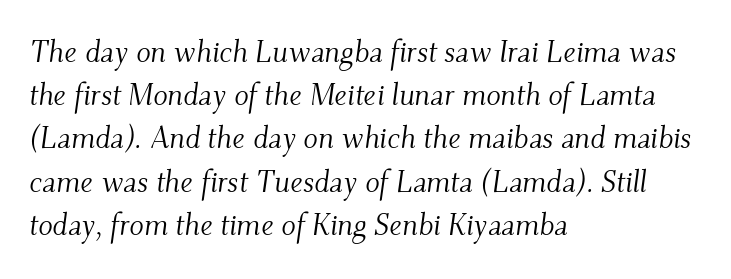
The image shows 30 px light serif type, italic (leaning right); set left-aligned, normal line spacing (1.44x), normal letter spacing, not underlined; medium stroke contrast and a small x-height.
